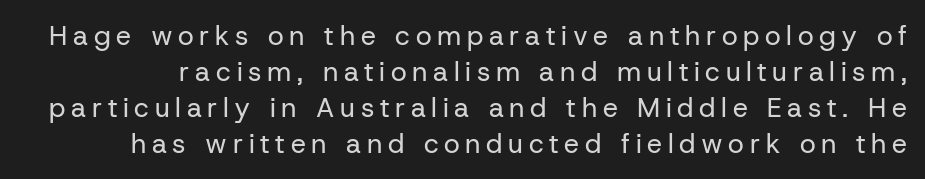
{"italic": "no", "bold": "no", "underline": "no", "line_spacing": "normal", "line_spacing_ratio": 1.33, "letter_spacing": "wide", "letter_spacing_em": 0.21, "glyph_px": 27}
